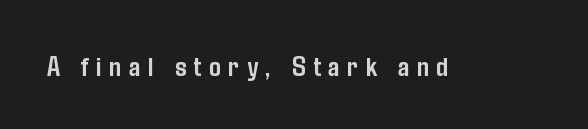
Do the characters align in a grid? No, the font is proportional. Check under the words: just untouched page. I'd call this a sans setting — the letters go barefoot. Caption: expanded tracking, letters set apart. The font's upright variant was chosen for this text.
